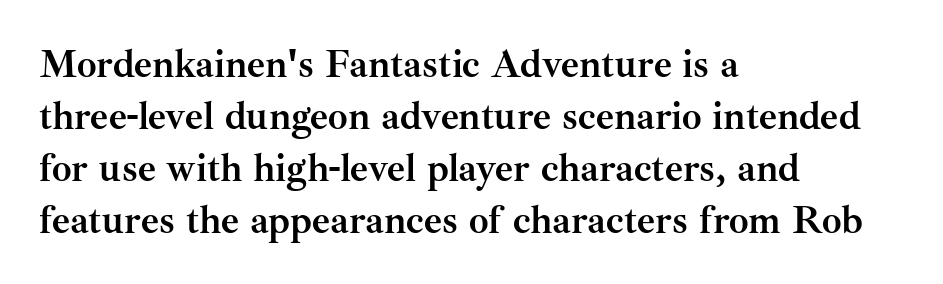
{"serif": "yes", "italic": "no", "bold": "yes", "weight": "semibold", "width": "normal", "stroke_contrast": "medium", "x_height": "small", "monospaced": "no", "underline": "no", "align": "left", "line_spacing": "normal", "line_spacing_ratio": 1.33, "letter_spacing": "normal", "letter_spacing_em": 0.0, "glyph_px": 39}
